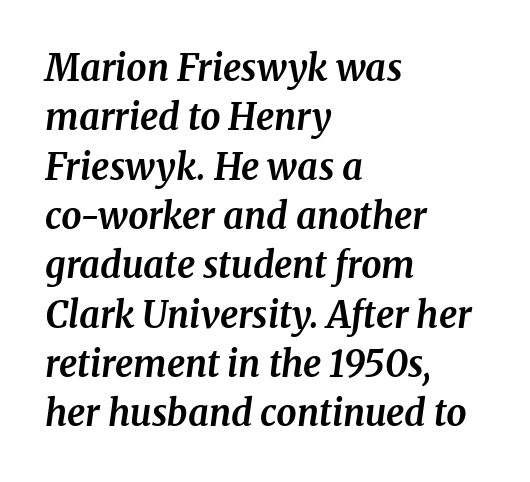
{"serif": "yes", "italic": "yes", "lean": "right", "slant_degrees": 8, "bold": "yes", "weight": "bold", "width": "normal", "stroke_contrast": "medium", "x_height": "medium", "monospaced": "no", "underline": "no", "align": "left", "line_spacing": "normal", "line_spacing_ratio": 1.37, "letter_spacing": "normal", "letter_spacing_em": 0.0, "glyph_px": 36}
